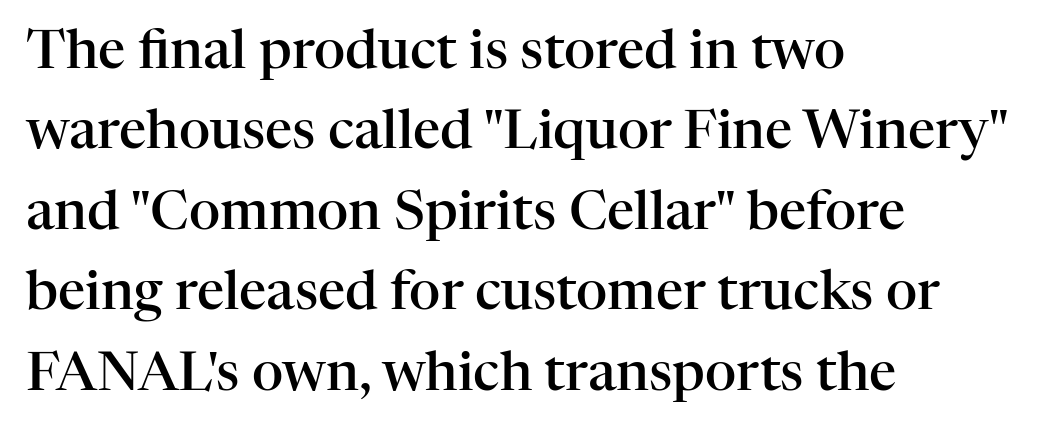
The image shows 54 px semibold serif type, upright; set left-aligned, normal line spacing (1.49x), normal letter spacing, not underlined; high stroke contrast and a medium x-height.
